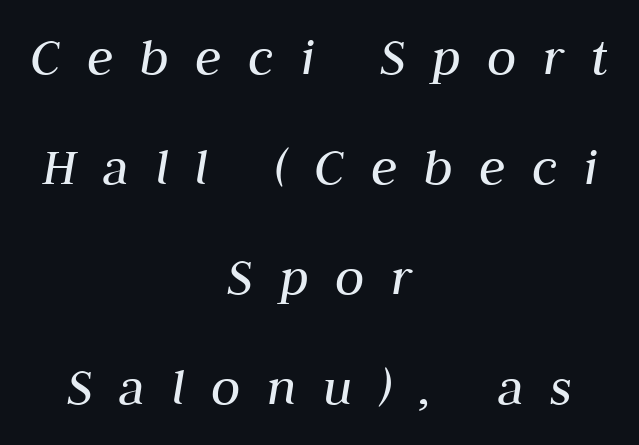
The image shows 54 px regular-weight type, italic (leaning right); set centered, loose line spacing (2.04x), unusually wide letter spacing (+0.49 em), not underlined; medium stroke contrast and a medium x-height.
